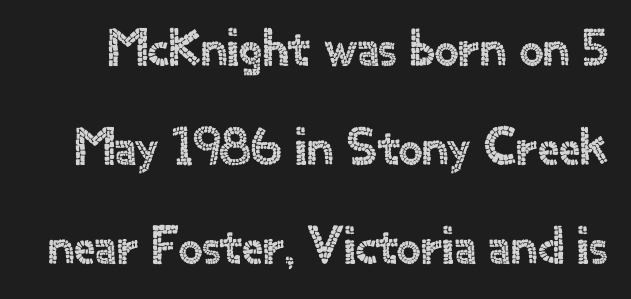
Q: Is the text italic (slanted)? A: No, it is upright.
Q: Is the typeface a serif or a sans-serif typeface? A: Sans-serif.
Q: Is the text underlined? A: No.
Q: Is the spacing between letters normal or unusually wide? A: Normal.
Q: Width (condensed, normal, or wide)? A: Normal.
Q: x-height? A: Small.
Q: Monospaced? A: No.
